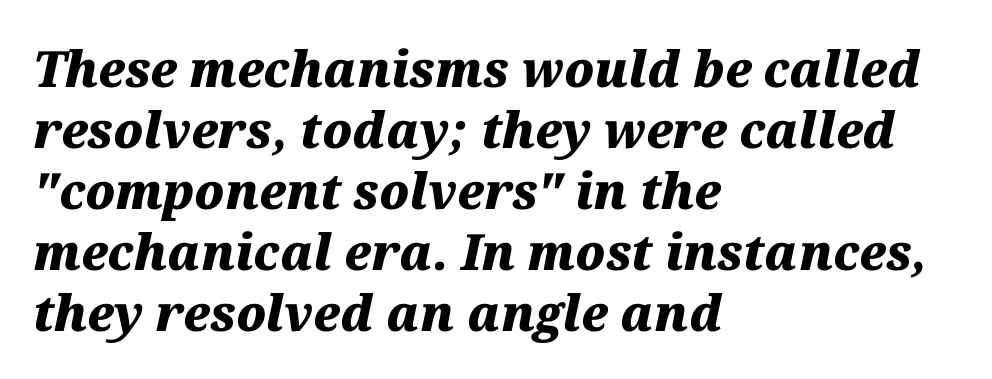
Q: Is the text bold? A: Yes.
Q: Is the text italic (slanted)? A: Yes, it leans right by about 12 degrees.
Q: Is the text underlined? A: No.
Q: How is the paragraph aligned? A: Left-aligned.
Q: Is the spacing between letters normal or unusually wide? A: Normal.
Q: Width (condensed, normal, or wide)? A: Normal.
Q: Stroke contrast? A: Medium.
Q: x-height? A: Medium.
Q: Monospaced? A: No.
